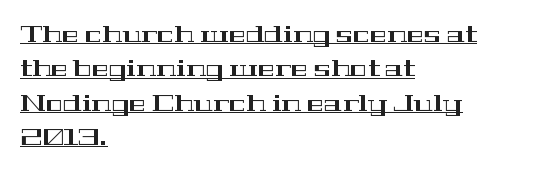
The image shows 23 px text type, upright; set left-aligned, normal line spacing (1.49x), normal letter spacing, underlined.
